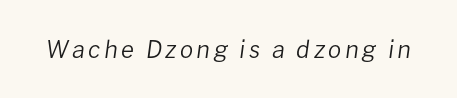
Q: Is the text bold? A: No.
Q: Is the text italic (slanted)? A: Yes, it leans right by about 8 degrees.
Q: Is the text underlined? A: No.
